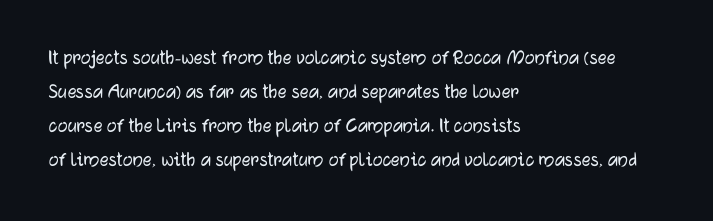
Inter-character spacing is left at the font's built-in metrics. A bare baseline throughout the passage. The typography opts for an upright posture over an oblique one. Casual observation: everything's shoved over to the left.
